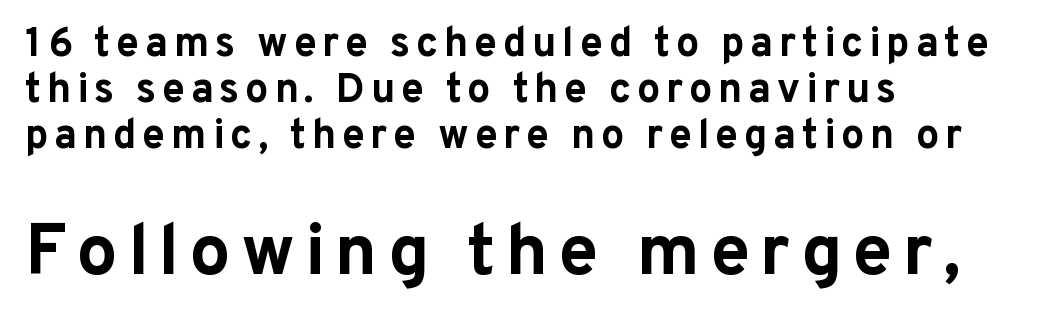
How heavy is the stroke? Heavy — this is a bold. The baseline area is clear. The designer gave the closing block more size than the opening block. These lines are set flush left with a ragged right edge.
